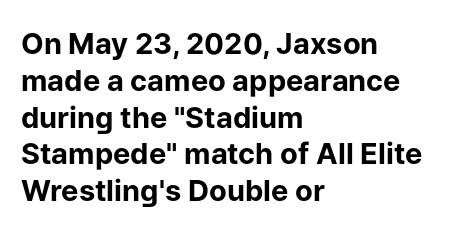
Q: Is the text bold? A: Yes.
Q: Is the text italic (slanted)? A: No, it is upright.
Q: Is the typeface a serif or a sans-serif typeface? A: Sans-serif.
Q: Is the text underlined? A: No.
Q: How is the paragraph aligned? A: Left-aligned.
Q: Is the spacing between letters normal or unusually wide? A: Normal.
Q: Is the spacing between lines tight, normal or loose? A: Normal.
Q: Width (condensed, normal, or wide)? A: Normal.
Q: Stroke contrast? A: Low.
Q: x-height? A: Medium.
Q: Monospaced? A: No.
